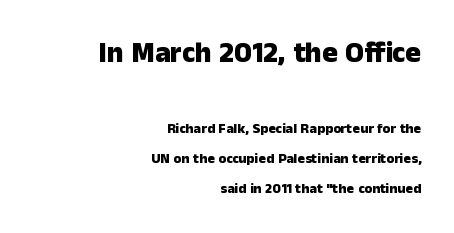
{"serif": "no", "italic": "no", "bold": "yes", "weight": "heavy", "width": "normal", "stroke_contrast": "low", "x_height": "medium", "monospaced": "no", "underline": "no", "align": "right", "line_spacing": "loose", "line_spacing_ratio": 2.16, "letter_spacing": "normal", "letter_spacing_em": 0.0, "larger_block": "first", "size_ratio": 2.07, "glyph_px": 29}
